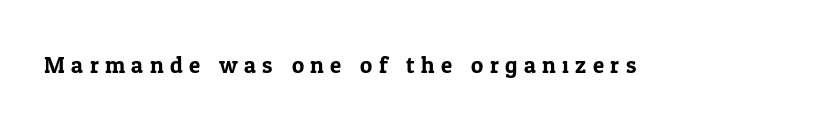
{"italic": "no", "underline": "no", "letter_spacing": "wide", "letter_spacing_em": 0.28, "glyph_px": 23}
